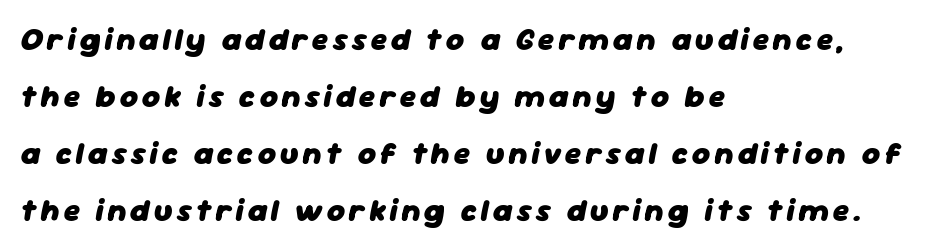
Q: Is the text bold? A: Yes.
Q: Is the text italic (slanted)? A: Yes, it leans right by about 11 degrees.
Q: Is the text underlined? A: No.
Q: How is the paragraph aligned? A: Left-aligned.
Q: Width (condensed, normal, or wide)? A: Normal.
Q: Stroke contrast? A: Low.
Q: x-height? A: Medium.
Q: Monospaced? A: No.
